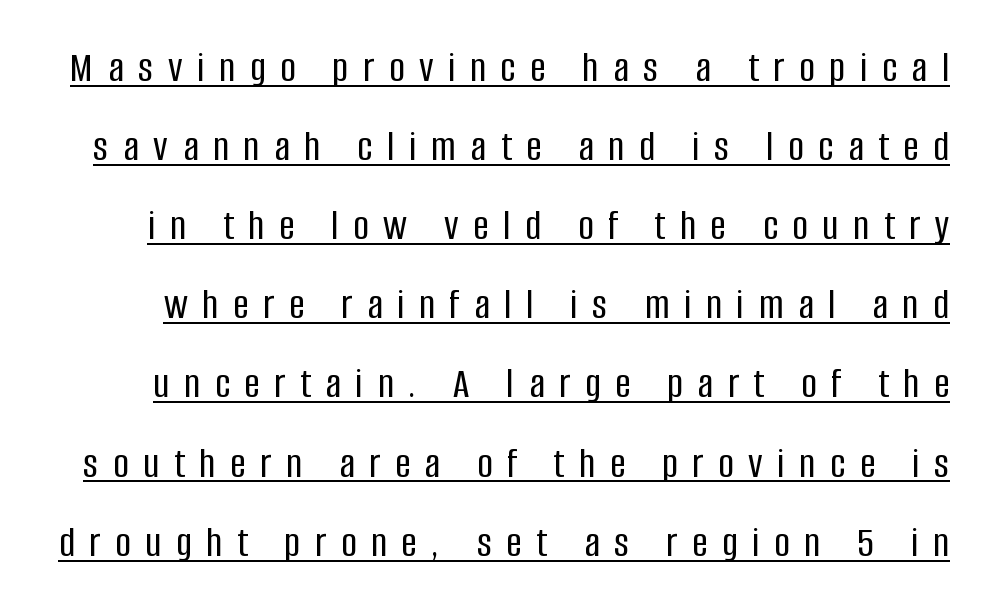
{"serif": "no", "italic": "no", "width": "condensed", "stroke_contrast": "low", "x_height": "large", "monospaced": "no", "underline": "yes", "line_spacing_ratio": 1.84, "letter_spacing": "wide", "letter_spacing_em": 0.34, "glyph_px": 43}
